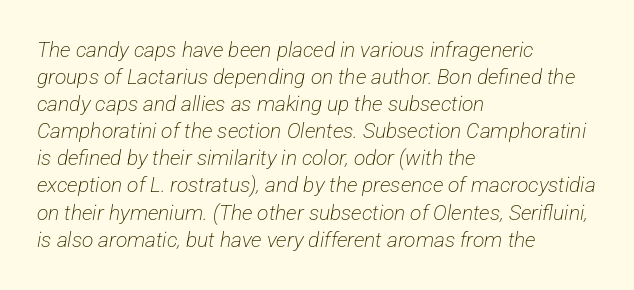
The image shows 21 px text type; set left-aligned, normal line spacing (1.29x), normal letter spacing, not underlined.
